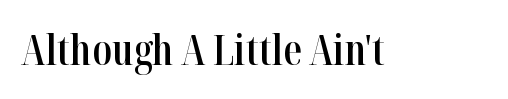
The image shows 41 px semibold, condensed serif type, upright; set normal letter spacing, not underlined; high stroke contrast and a medium x-height.
